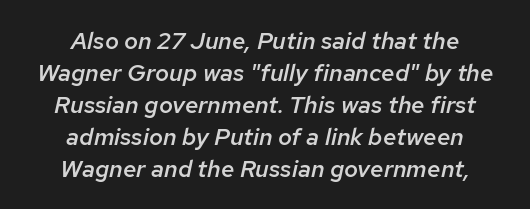
{"italic": "yes", "lean": "right", "slant_degrees": 12, "bold": "semi", "underline": "no", "align": "center", "line_spacing": "normal", "line_spacing_ratio": 1.33, "letter_spacing": "normal", "letter_spacing_em": 0.0, "glyph_px": 24}
